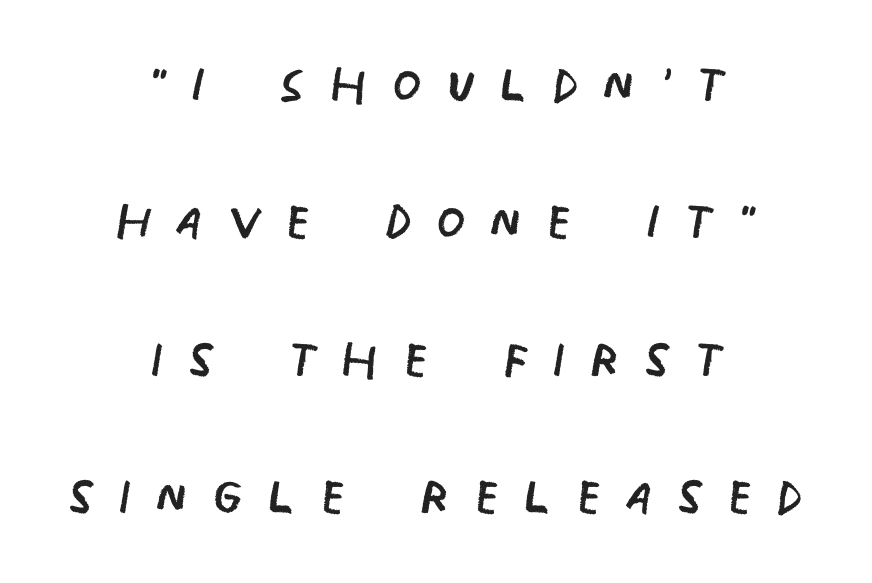
Character widths vary here, with narrow letters taking less room than wide ones. Unbolded letterforms with no extra heft. In terms of letterform style, serifs are entirely absent. Clear beneath every line of the passage. Characters follow at a spacing far wider than the type designer built in. One glance says open: line gaps are wider than usual.
